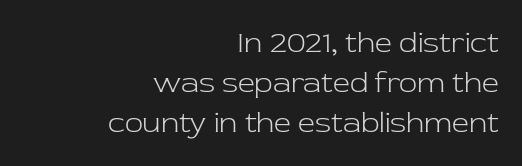
Q: Is the text bold? A: No.
Q: Is the text italic (slanted)? A: No, it is upright.
Q: Is the typeface a serif or a sans-serif typeface? A: Serif.
Q: Is the text underlined? A: No.
Q: How is the paragraph aligned? A: Right-aligned.
Q: Is the spacing between letters normal or unusually wide? A: Normal.
Q: Is the spacing between lines tight, normal or loose? A: Normal.
Q: Width (condensed, normal, or wide)? A: Normal.
Q: Stroke contrast? A: Low.
Q: x-height? A: Medium.
Q: Monospaced? A: No.
